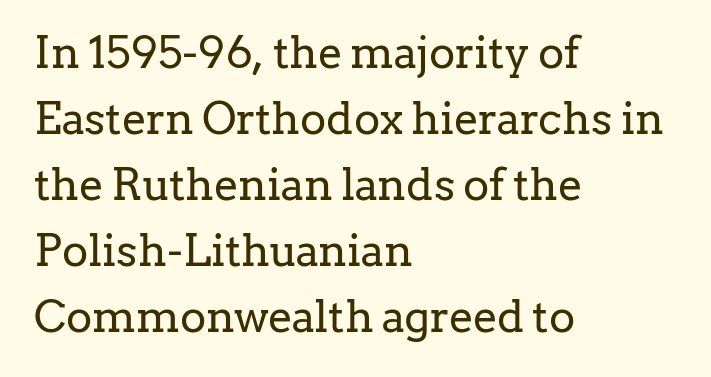
Q: Is the text bold? A: No.
Q: Is the text italic (slanted)? A: No, it is upright.
Q: Is the typeface a serif or a sans-serif typeface? A: Serif.
Q: Is the text underlined? A: No.
Q: How is the paragraph aligned? A: Left-aligned.
Q: Is the spacing between letters normal or unusually wide? A: Normal.
Q: Is the spacing between lines tight, normal or loose? A: Normal.
Q: Width (condensed, normal, or wide)? A: Normal.
Q: Stroke contrast? A: Low.
Q: x-height? A: Medium.
Q: Monospaced? A: No.
